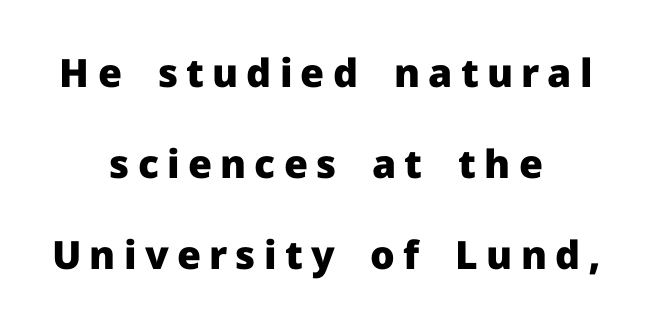
The image shows 39 px heavy sans-serif type, upright; set centered, loose line spacing (2.33x), unusually wide letter spacing (+0.21 em), not underlined; low stroke contrast and a medium x-height.
